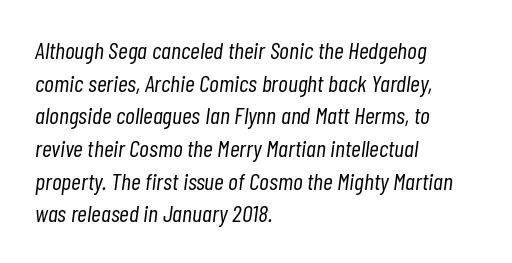
Rows of type keep a routine distance in the vertical direction. Vertical stems look standard width or narrower in stroke. The gap between lines stays unmarked. Does the copy run flush right? No — it runs flush left.
